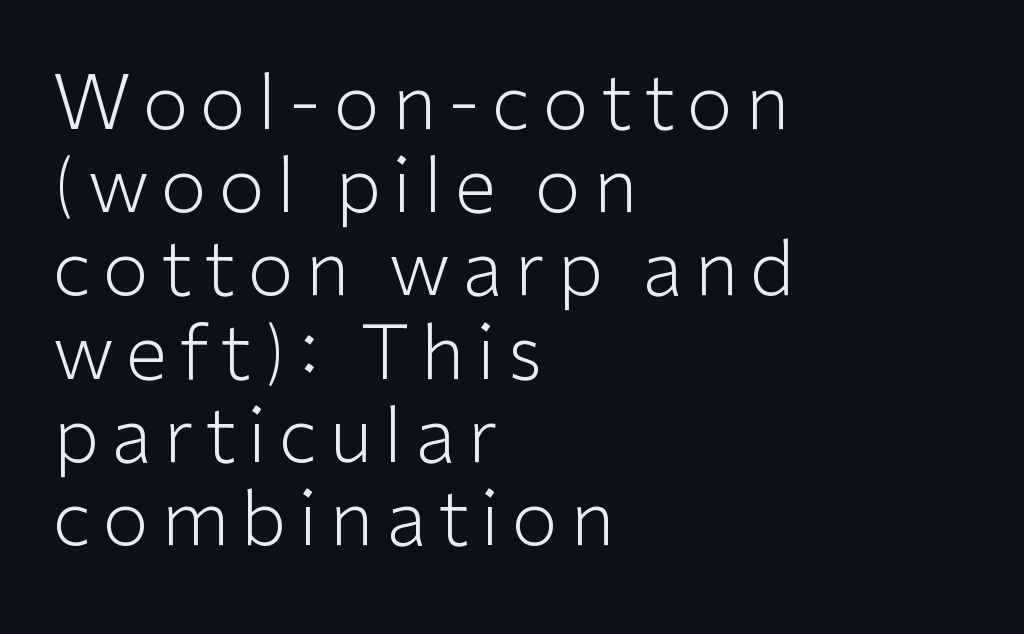
Q: Is the text bold? A: No.
Q: Is the text italic (slanted)? A: No, it is upright.
Q: Is the typeface a serif or a sans-serif typeface? A: Sans-serif.
Q: Is the text underlined? A: No.
Q: How is the paragraph aligned? A: Left-aligned.
Q: Is the spacing between lines tight, normal or loose? A: Tight.
Q: Width (condensed, normal, or wide)? A: Normal.
Q: Stroke contrast? A: Low.
Q: x-height? A: Medium.
Q: Monospaced? A: No.
